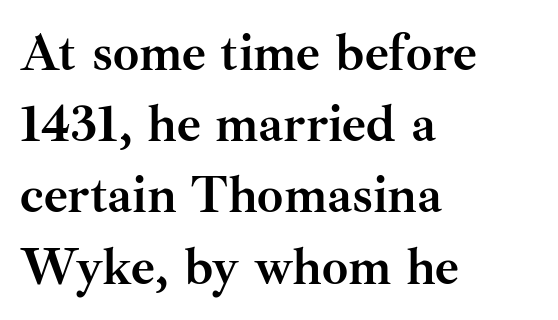
Q: Is the text bold? A: Yes.
Q: Is the text italic (slanted)? A: No, it is upright.
Q: Is the typeface a serif or a sans-serif typeface? A: Serif.
Q: Is the text underlined? A: No.
Q: How is the paragraph aligned? A: Left-aligned.
Q: Is the spacing between letters normal or unusually wide? A: Normal.
Q: Is the spacing between lines tight, normal or loose? A: Normal.
Q: Width (condensed, normal, or wide)? A: Normal.
Q: Stroke contrast? A: Medium.
Q: x-height? A: Small.
Q: Monospaced? A: No.
